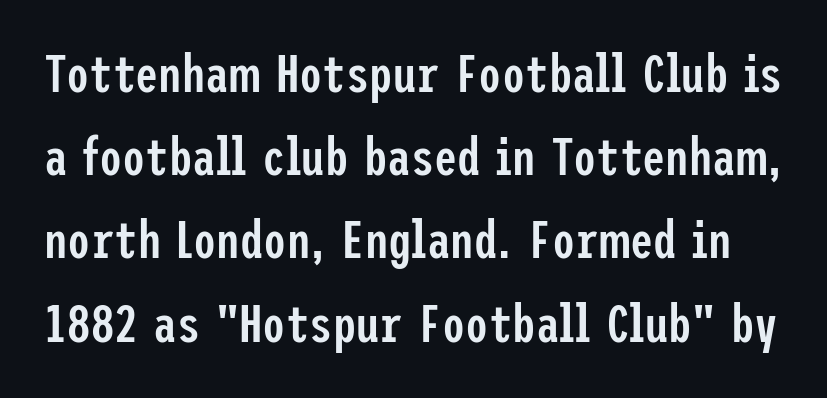
{"serif": "no", "italic": "no", "bold": "semi", "weight": "semibold", "width": "condensed", "stroke_contrast": "low", "x_height": "medium", "underline": "no", "line_spacing": "normal", "line_spacing_ratio": 1.6, "letter_spacing": "normal", "letter_spacing_em": 0.0, "glyph_px": 52}
